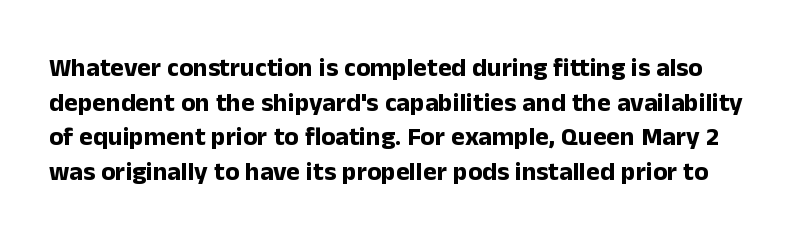
Q: Is the text bold? A: Yes.
Q: Is the text italic (slanted)? A: No, it is upright.
Q: Is the text underlined? A: No.
Q: Is the spacing between letters normal or unusually wide? A: Normal.
Q: Is the spacing between lines tight, normal or loose? A: Normal.
